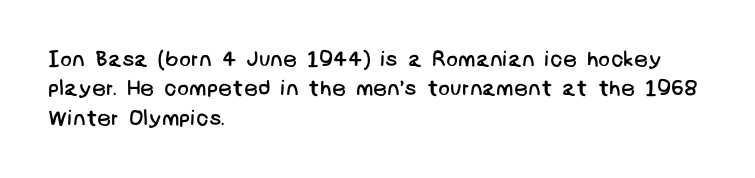
Q: Is the text bold? A: No.
Q: Is the text underlined? A: No.
Q: How is the paragraph aligned? A: Left-aligned.
Q: Is the spacing between letters normal or unusually wide? A: Normal.
Q: Is the spacing between lines tight, normal or loose? A: Normal.
